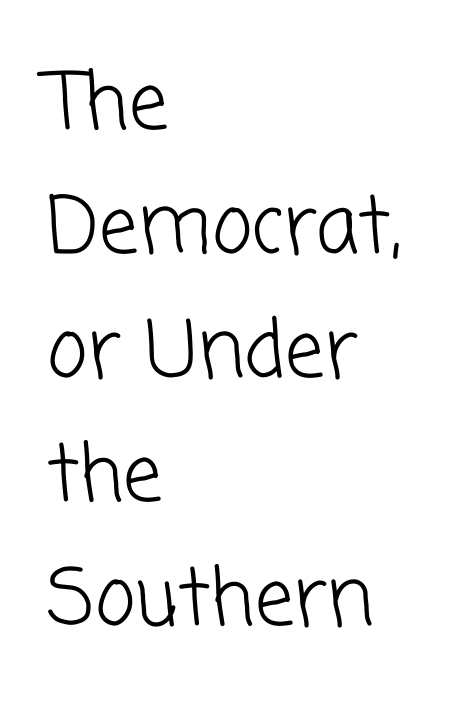
Each letter keeps its own natural width here, so spacing adapts to shape. The letterforms sit shoulder to shoulder at normal distance. A light-to-regular cut is what we see here. The lines sit at an ordinary, default distance from one another.
